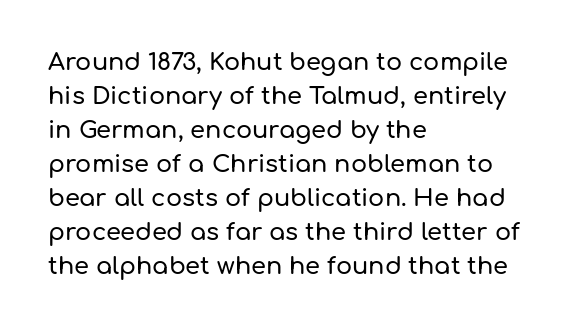
The image shows 24 px text type, upright; set left-aligned, normal line spacing (1.42x), normal letter spacing, not underlined.
